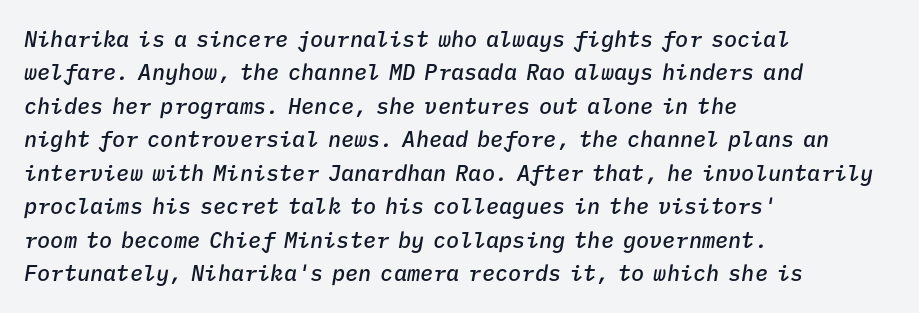
The image shows 22 px text type, italic (leaning right); set left-aligned, normal line spacing (1.52x), normal letter spacing, not underlined.
